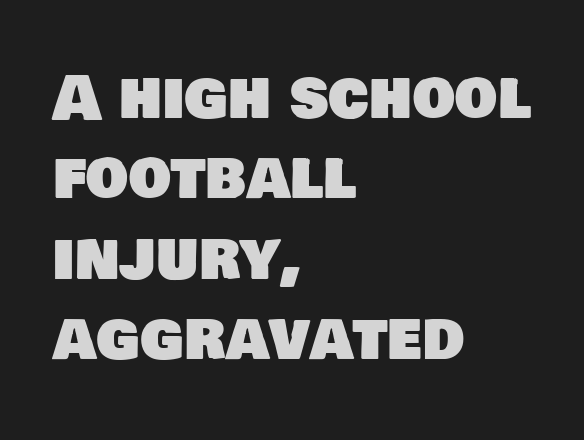
{"serif": "no", "width": "normal", "stroke_contrast": "low", "x_height": "large", "monospaced": "no", "underline": "no", "align": "left", "line_spacing": "normal", "line_spacing_ratio": 1.34, "letter_spacing": "normal", "letter_spacing_em": 0.0, "glyph_px": 60}
